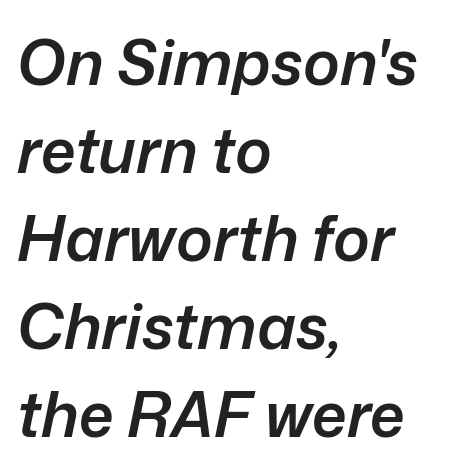
The image shows 62 px semibold type, italic (leaning right); set left-aligned, normal line spacing (1.42x), normal letter spacing, not underlined; low stroke contrast and a medium x-height.
